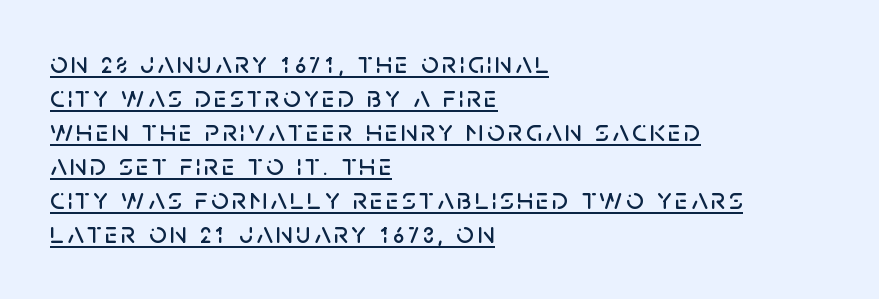
If you drew a ruler down the left edge, every line would touch it. Designer's note — italics off, roman on. Does a line run under the words? Yes, clearly. Do the characters align in a grid? No, the font is proportional. Honestly, the rows look squashed on top of each other.
